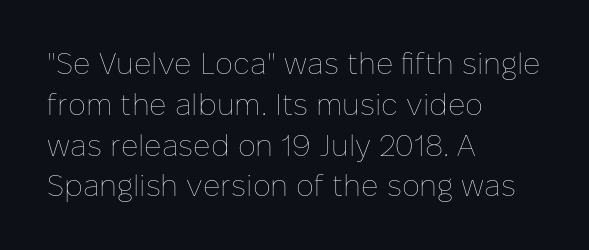
Horizontal bands of white between lines are of average thickness. The lines are quadded left. Characters follow at the spacing the type designer built in. You could not count columns in this text — the font is proportionally spaced. No heavy texture on the line: the type isn't bold.
